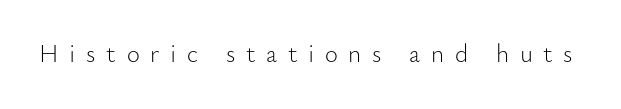
{"italic": "no", "bold": "no", "underline": "no", "letter_spacing": "wide", "letter_spacing_em": 0.43, "glyph_px": 25}
